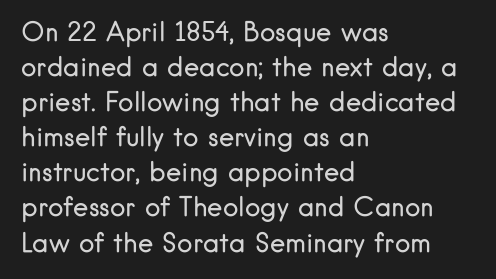
Q: Is the text bold? A: No.
Q: Is the text italic (slanted)? A: No, it is upright.
Q: Is the text underlined? A: No.
Q: How is the paragraph aligned? A: Left-aligned.
Q: Is the spacing between letters normal or unusually wide? A: Normal.
Q: Is the spacing between lines tight, normal or loose? A: Normal.
